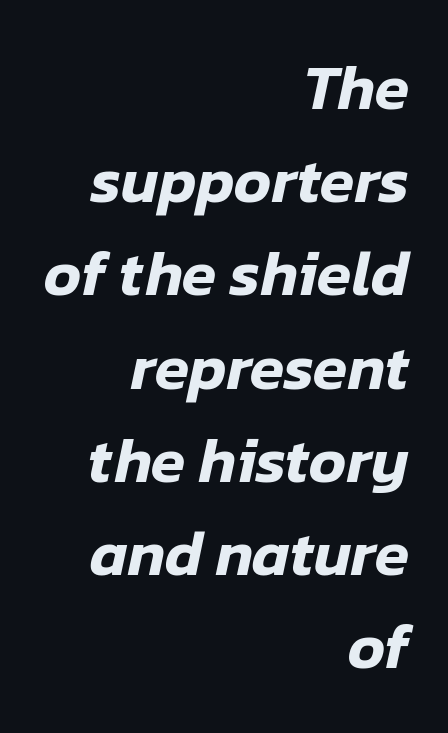
{"italic": "yes", "lean": "right", "slant_degrees": 12, "width": "normal", "stroke_contrast": "low", "x_height": "medium", "monospaced": "no", "underline": "no", "align": "right", "line_spacing": "normal", "line_spacing_ratio": 1.48, "letter_spacing": "normal", "letter_spacing_em": 0.0, "glyph_px": 63}
